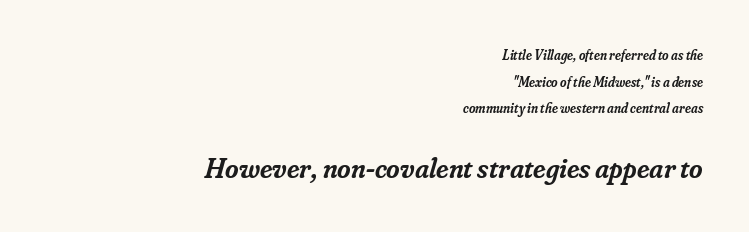
{"serif": "yes", "italic": "yes", "lean": "right", "slant_degrees": 16, "bold": "semi", "weight": "semibold", "width": "normal", "stroke_contrast": "low", "x_height": "small", "monospaced": "no", "underline": "no", "align": "right", "line_spacing": "loose", "line_spacing_ratio": 1.9, "letter_spacing": "normal", "letter_spacing_em": 0.0, "larger_block": "second", "size_ratio": 2.07, "glyph_px": 29}
